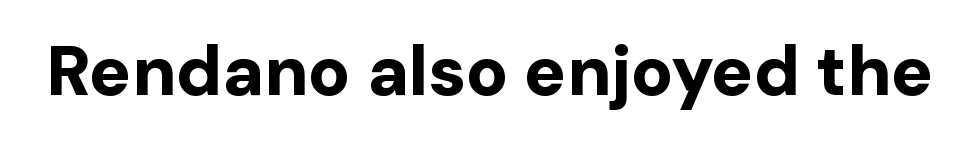
{"serif": "no", "italic": "no", "bold": "yes", "weight": "bold", "width": "normal", "stroke_contrast": "low", "x_height": "medium", "monospaced": "no", "underline": "no", "letter_spacing": "normal", "letter_spacing_em": 0.0, "glyph_px": 70}
